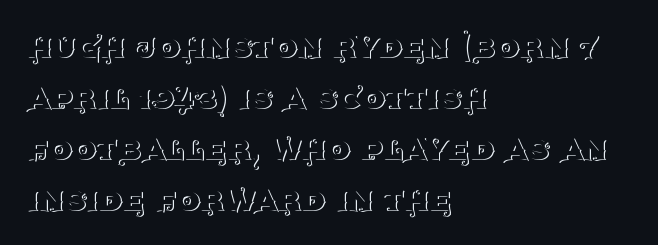
The image shows 38 px thin serif type, upright; set left-aligned, normal line spacing (1.34x), normal letter spacing, not underlined; medium stroke contrast and a large x-height.
